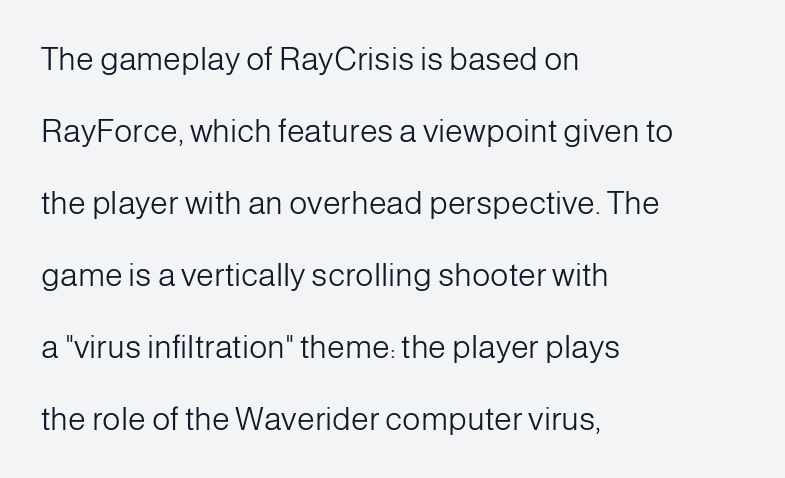
{"serif": "no", "italic": "no", "bold": "no", "weight": "light", "width": "normal", "stroke_contrast": "low", "x_height": "medium", "monospaced": "no", "underline": "no", "align": "left", "line_spacing": "loose", "line_spacing_ratio": 2.25, "letter_spacing": "normal", "letter_spacing_em": 0.0, "glyph_px": 32}
